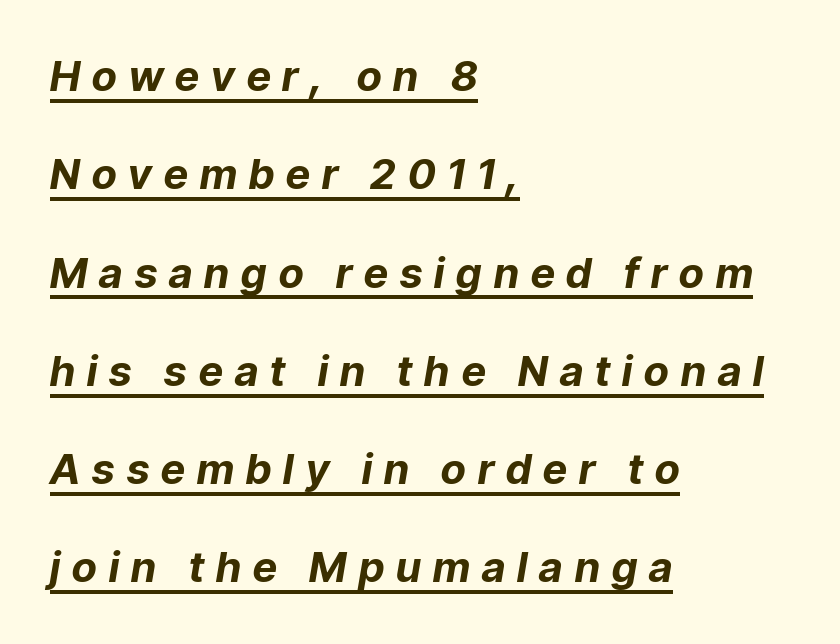
{"italic": "yes", "lean": "right", "slant_degrees": 9, "bold": "yes", "weight": "bold", "width": "normal", "stroke_contrast": "low", "x_height": "medium", "monospaced": "no", "underline": "yes", "align": "left", "line_spacing": "loose", "line_spacing_ratio": 2.34, "letter_spacing": "wide", "letter_spacing_em": 0.29, "glyph_px": 42}
